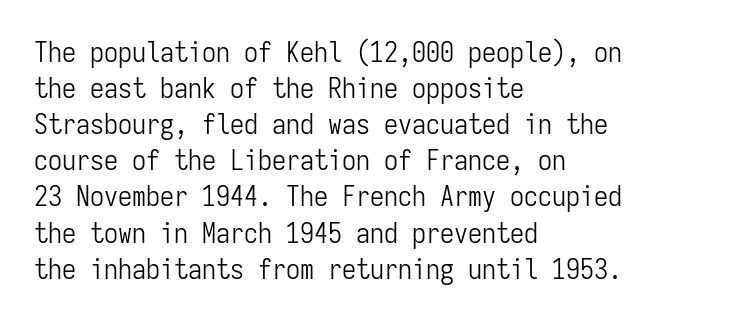
Q: Is the text bold? A: No.
Q: Is the text italic (slanted)? A: No, it is upright.
Q: Is the typeface a serif or a sans-serif typeface? A: Sans-serif.
Q: Is the text underlined? A: No.
Q: How is the paragraph aligned? A: Left-aligned.
Q: Is the spacing between letters normal or unusually wide? A: Normal.
Q: Is the spacing between lines tight, normal or loose? A: Normal.
Q: Width (condensed, normal, or wide)? A: Condensed.
Q: Stroke contrast? A: Low.
Q: x-height? A: Medium.
Q: Monospaced? A: Yes.
